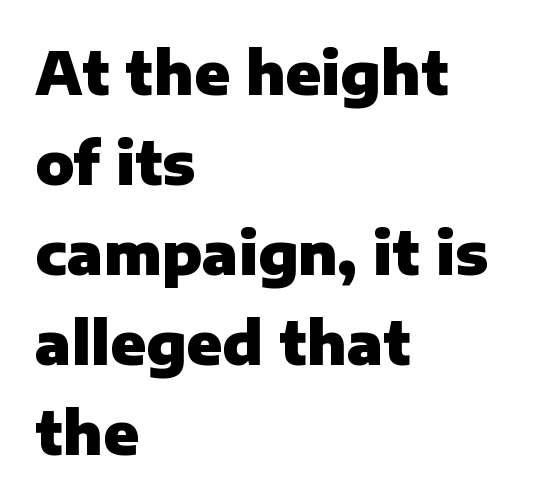
Normally led — the rows are evenly, conventionally spaced. Notice how thick the strokes are: this is what a full bold looks like. Proportional: the letters do not fall into vertical columns. Compared with typical body copy, the letter spacing here is the same.
